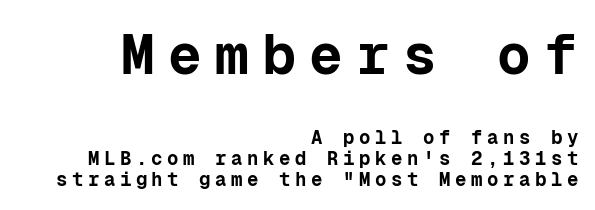
Do the characters align in a grid? Yes, the font is monospaced. A roman cut, with each character standing at attention. What kind of face is this? One without serifs — a sans. The lines are quadded right.
